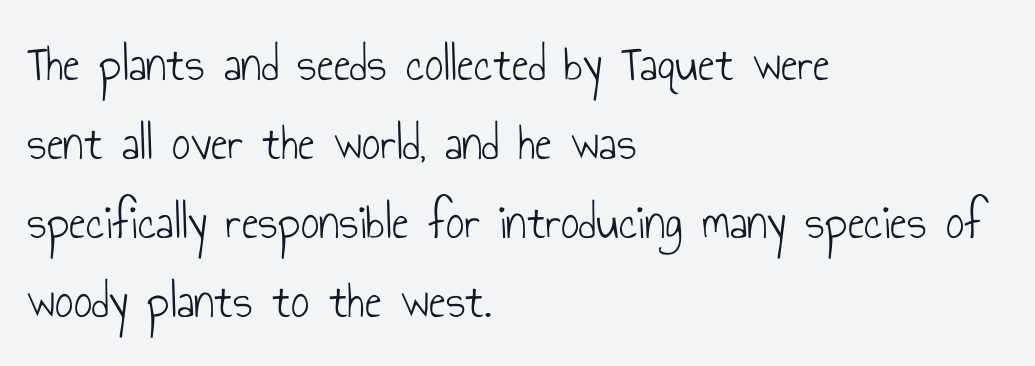
Q: Is the text bold? A: No.
Q: Is the text italic (slanted)? A: No, it is upright.
Q: Is the typeface a serif or a sans-serif typeface? A: Sans-serif.
Q: Is the text underlined? A: No.
Q: How is the paragraph aligned? A: Left-aligned.
Q: Is the spacing between letters normal or unusually wide? A: Normal.
Q: Is the spacing between lines tight, normal or loose? A: Normal.
Q: Width (condensed, normal, or wide)? A: Condensed.
Q: Stroke contrast? A: Low.
Q: x-height? A: Small.
Q: Monospaced? A: No.
